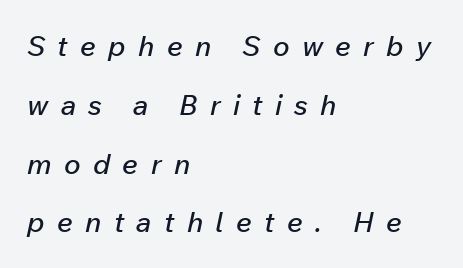
Q: Is the text italic (slanted)? A: Yes, it leans right by about 12 degrees.
Q: Is the text underlined? A: No.
Q: How is the paragraph aligned? A: Left-aligned.
Q: Is the spacing between letters normal or unusually wide? A: Unusually wide.
Q: Is the spacing between lines tight, normal or loose? A: Loose.
Q: Width (condensed, normal, or wide)? A: Normal.
Q: Stroke contrast? A: Low.
Q: x-height? A: Medium.
Q: Monospaced? A: No.
